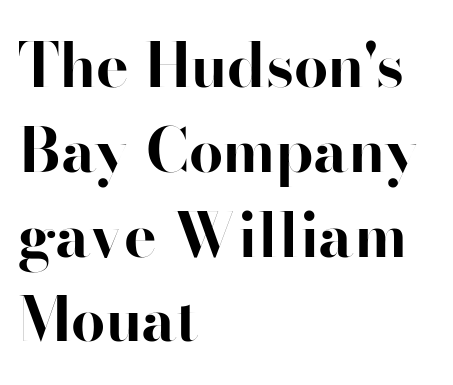
{"serif": "no", "italic": "no", "bold": "yes", "weight": "bold", "width": "normal", "stroke_contrast": "high", "x_height": "small", "monospaced": "no", "underline": "no", "align": "left", "line_spacing": "normal", "line_spacing_ratio": 1.39, "letter_spacing": "normal", "letter_spacing_em": 0.0, "glyph_px": 61}
